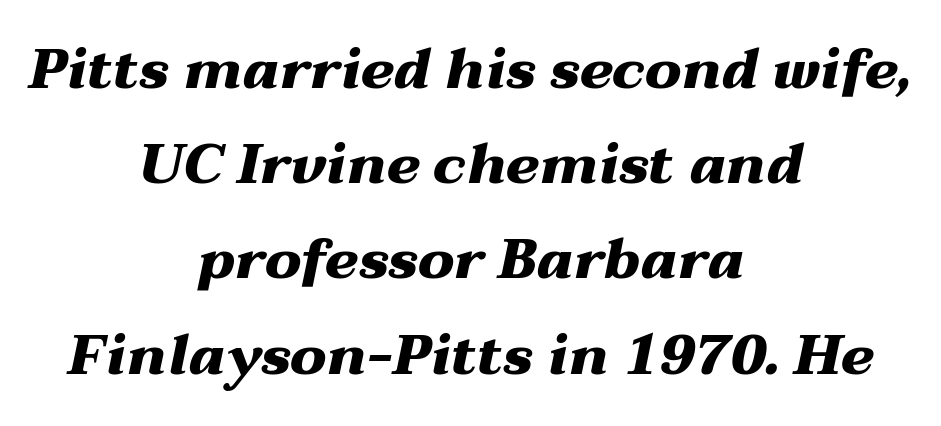
{"italic": "yes", "lean": "right", "slant_degrees": 12, "bold": "yes", "weight": "heavy", "width": "wide", "stroke_contrast": "medium", "x_height": "medium", "monospaced": "no", "underline": "no", "align": "center", "line_spacing": "normal", "line_spacing_ratio": 1.7, "letter_spacing": "normal", "letter_spacing_em": 0.0, "glyph_px": 56}
